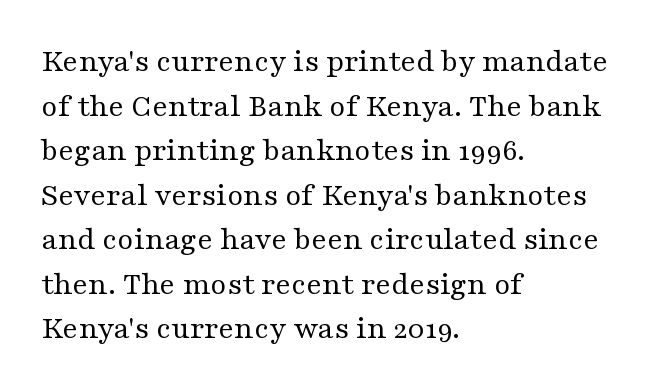
The image shows 33 px regular-weight, wide serif type, upright; set left-aligned, normal line spacing (1.35x), normal letter spacing, not underlined; medium stroke contrast and a medium x-height.
